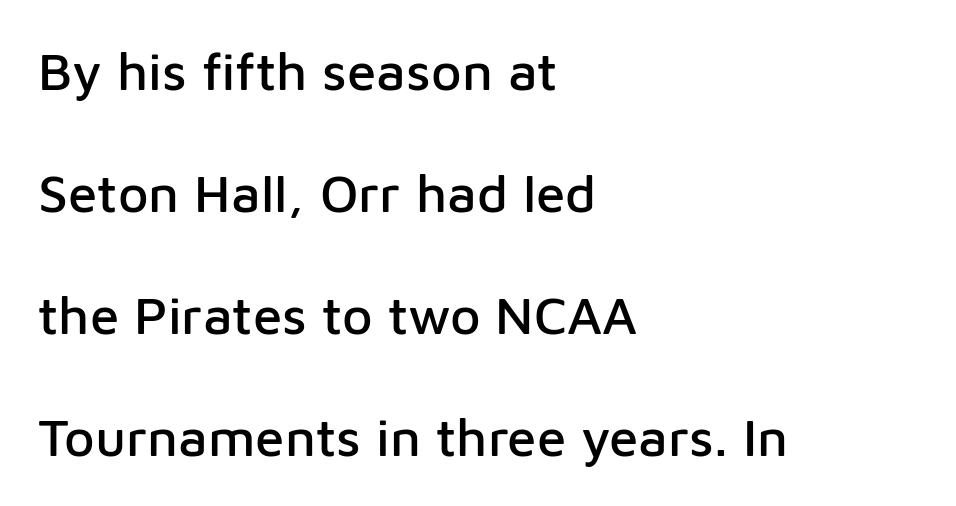
The image shows 53 px sans-serif type, upright; set left-aligned, loose line spacing (2.3x), normal letter spacing, not underlined; low stroke contrast and a medium x-height.
